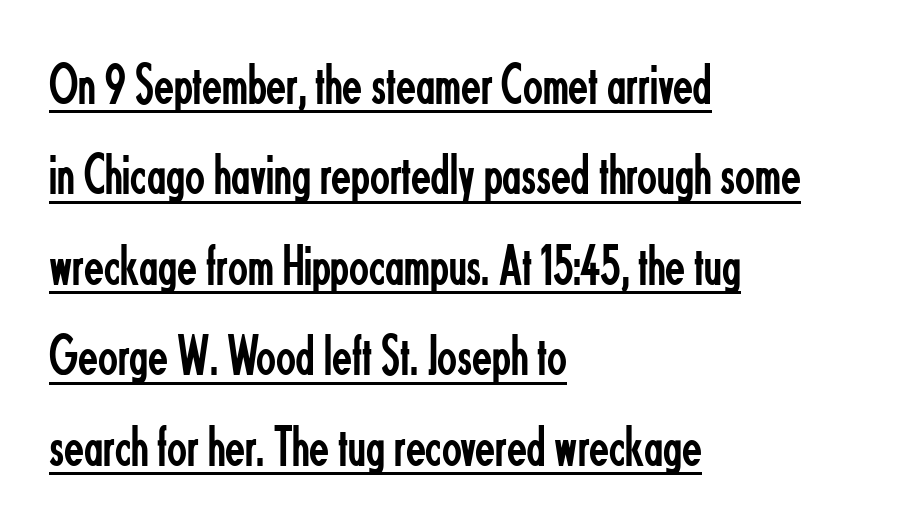
The rendering uses natural spacing where letterforms have individual widths. The lines are quadded left. Caption: lettering with a line underneath. The passage shown stacks its lines at a standard gap. It's the straight-up-and-down kind of type. Bold? No — there's no thickening of the strokes.
